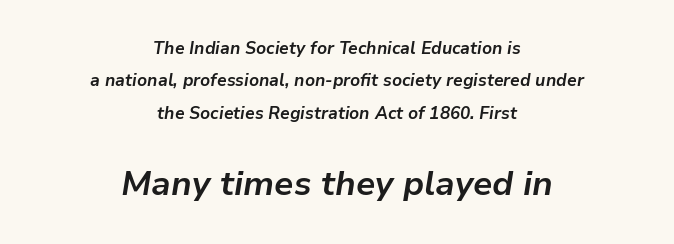
The image shows 34 px bold type, italic (leaning right); set centered, loose line spacing (1.9x), normal letter spacing, not underlined; the second (bottom) block is 2.0x larger; low stroke contrast and a medium x-height.
